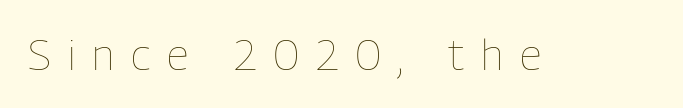
The letters advance in unequal steps, a hallmark of proportional type. Every stem runs plumb, perpendicular to the baseline. The baseline area is clear. The cut favours lightness, reaching ordinary text weight at its darkest.
